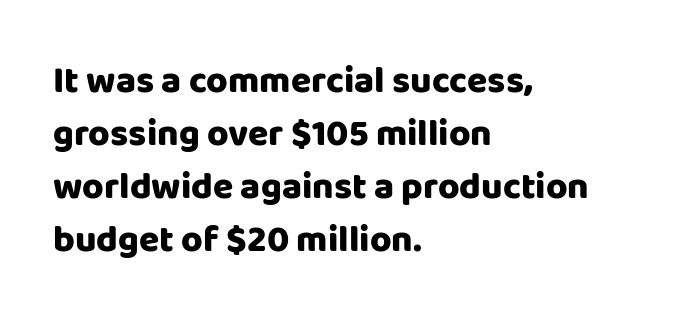
Evenly set lines give the paragraph a standard silhouette. The glyphs are unaccompanied by any horizontal stroke below them. Short and long lines alike share a common starting point at left. The text was rendered using a sans face with plain stroke endings. The type sits square on the baseline with zero lean.
